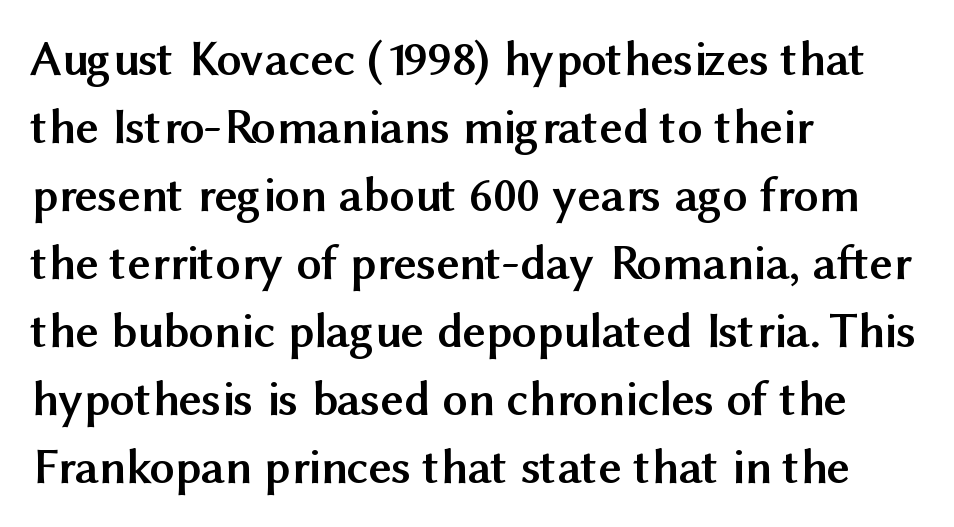
{"serif": "no", "italic": "no", "bold": "yes", "weight": "semibold", "width": "normal", "stroke_contrast": "medium", "x_height": "medium", "monospaced": "no", "underline": "no", "align": "left", "line_spacing": "normal", "line_spacing_ratio": 1.36, "letter_spacing": "normal", "letter_spacing_em": 0.0, "glyph_px": 50}
